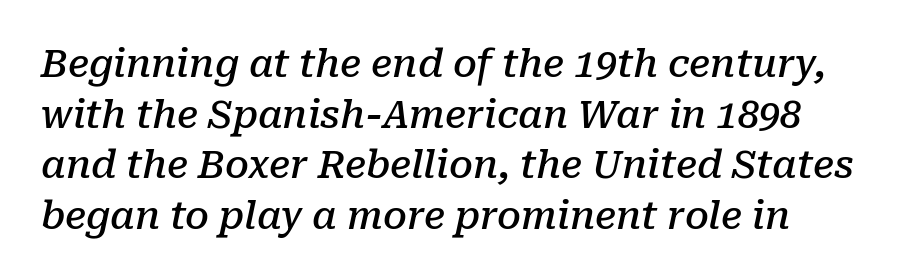
{"serif": "yes", "italic": "yes", "lean": "right", "slant_degrees": 10, "bold": "semi", "weight": "semibold", "width": "normal", "stroke_contrast": "low", "x_height": "medium", "monospaced": "no", "underline": "no", "line_spacing": "normal", "line_spacing_ratio": 1.33, "letter_spacing": "normal", "letter_spacing_em": 0.0, "glyph_px": 38}
